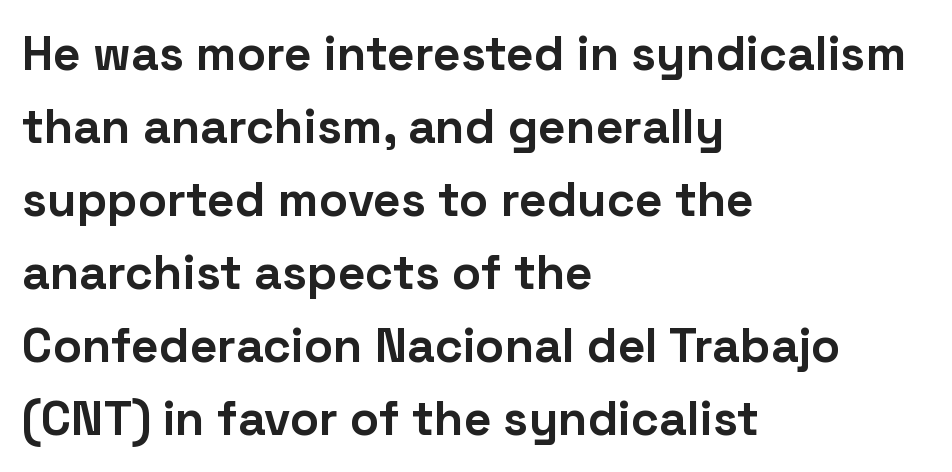
{"serif": "no", "italic": "no", "bold": "yes", "weight": "bold", "width": "normal", "stroke_contrast": "low", "x_height": "medium", "monospaced": "no", "underline": "no", "align": "left", "line_spacing": "normal", "line_spacing_ratio": 1.52, "letter_spacing": "normal", "letter_spacing_em": 0.0, "glyph_px": 48}
